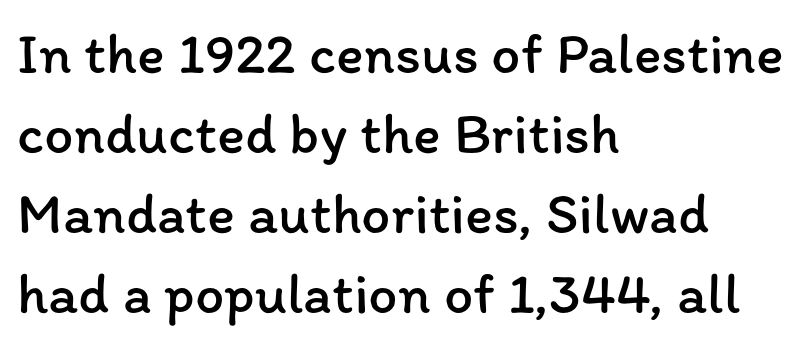
{"italic": "no", "bold": "no", "weight": "regular", "width": "normal", "stroke_contrast": "low", "x_height": "medium", "monospaced": "no", "underline": "no", "align": "left", "line_spacing": "normal", "line_spacing_ratio": 1.38, "letter_spacing": "normal", "letter_spacing_em": 0.0, "glyph_px": 58}
